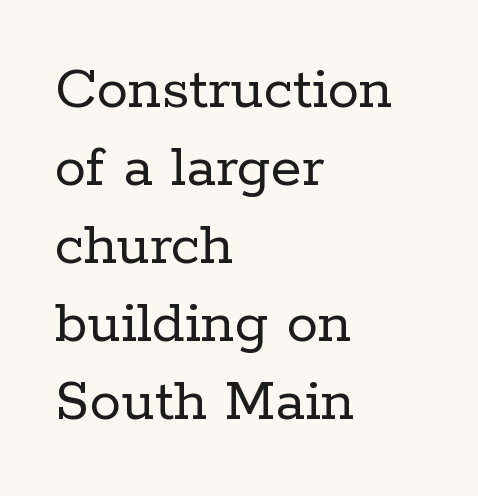
The image shows 63 px regular-weight serif type, upright; set left-aligned, line spacing 1.24x, normal letter spacing, not underlined; low stroke contrast and a medium x-height.
